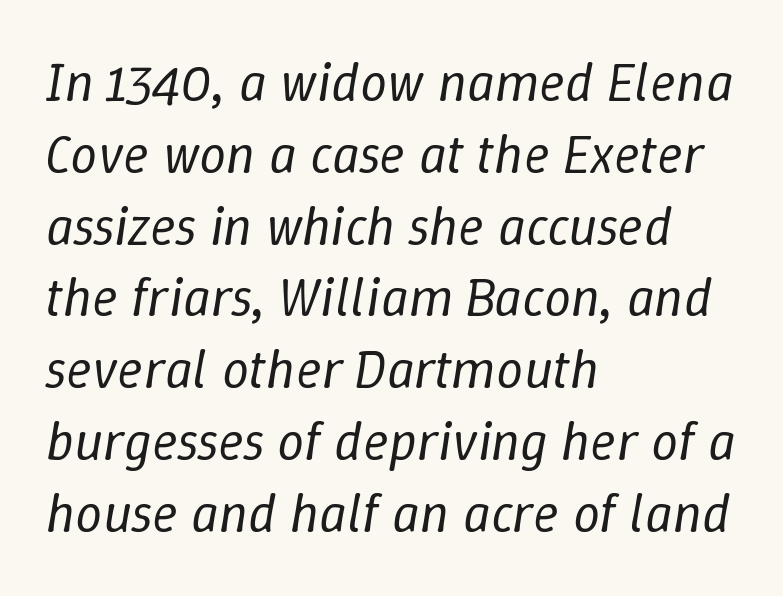
Q: Is the text bold? A: No.
Q: Is the text italic (slanted)? A: Yes, it leans right by about 9 degrees.
Q: Is the text underlined? A: No.
Q: How is the paragraph aligned? A: Left-aligned.
Q: Is the spacing between letters normal or unusually wide? A: Normal.
Q: Is the spacing between lines tight, normal or loose? A: Normal.
Q: Width (condensed, normal, or wide)? A: Normal.
Q: Stroke contrast? A: Low.
Q: x-height? A: Medium.
Q: Monospaced? A: No.
